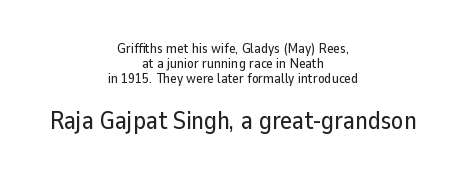
{"italic": "no", "underline": "no", "align": "center", "line_spacing": "tight", "line_spacing_ratio": 1.06, "letter_spacing": "normal", "letter_spacing_em": 0.0, "larger_block": "second", "size_ratio": 1.79, "glyph_px": 25}
